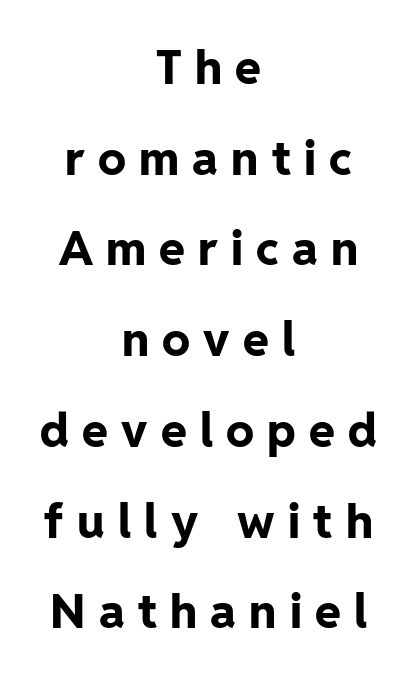
{"serif": "no", "italic": "no", "bold": "yes", "weight": "bold", "width": "normal", "stroke_contrast": "low", "x_height": "medium", "monospaced": "no", "underline": "no", "align": "center", "line_spacing": "loose", "line_spacing_ratio": 1.93, "letter_spacing": "wide", "letter_spacing_em": 0.28, "glyph_px": 47}
